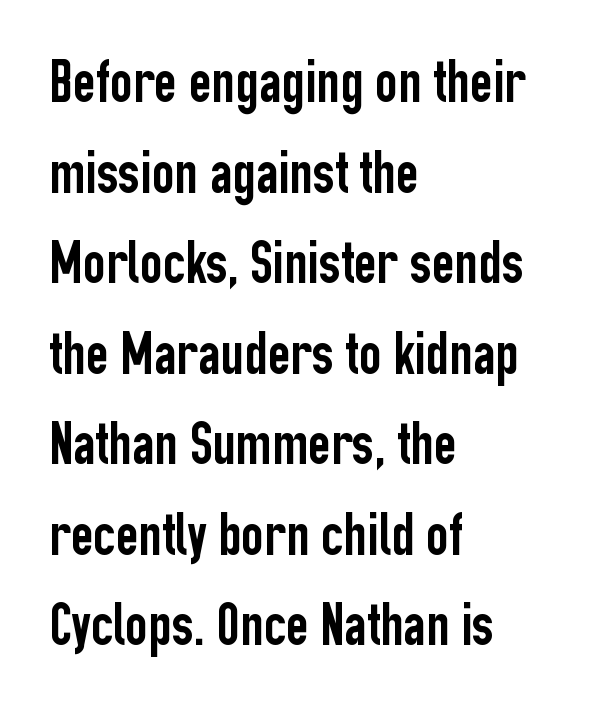
{"serif": "no", "italic": "no", "width": "condensed", "stroke_contrast": "low", "x_height": "medium", "monospaced": "no", "underline": "no", "align": "left", "line_spacing": "normal", "line_spacing_ratio": 1.46, "letter_spacing": "normal", "letter_spacing_em": 0.0, "glyph_px": 62}
